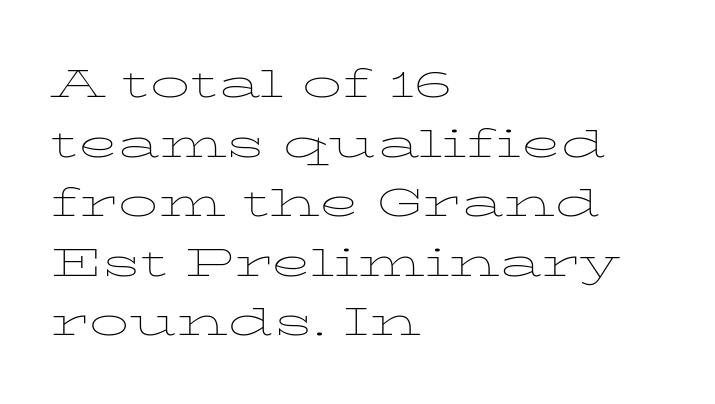
The lines in this sample share a left origin and differ only in where they stop. Interline gaps are of average width in this sample. A serif font was chosen for this passage. You can tell it's not italic because the verticals are truly vertical.
